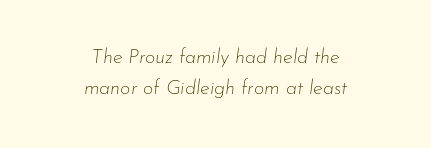
{"italic": "yes", "lean": "right", "slant_degrees": 7, "bold": "no", "underline": "no", "align": "center", "line_spacing": "normal", "line_spacing_ratio": 1.57, "letter_spacing": "normal", "letter_spacing_em": 0.0, "glyph_px": 20}
